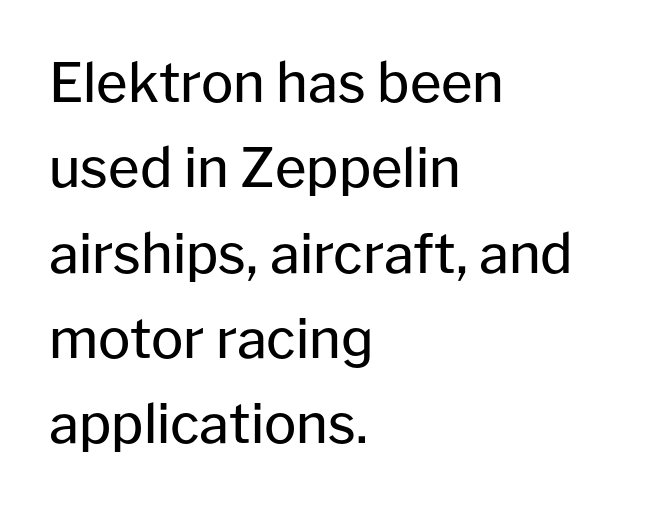
The image shows 54 px regular-weight sans-serif type, upright; set left-aligned, normal line spacing (1.58x), normal letter spacing, not underlined; low stroke contrast and a medium x-height.
